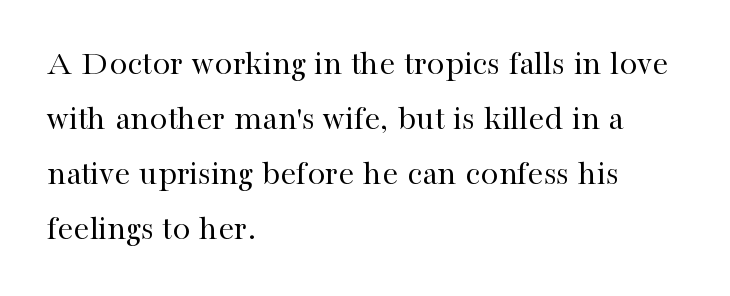
The image shows 36 px regular-weight serif type, upright; set left-aligned, normal line spacing (1.53x), normal letter spacing, not underlined; high stroke contrast and a medium x-height.
